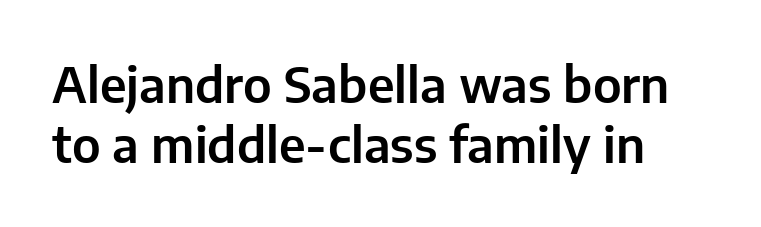
Q: Is the text italic (slanted)? A: No, it is upright.
Q: Is the typeface a serif or a sans-serif typeface? A: Sans-serif.
Q: Is the text underlined? A: No.
Q: Is the spacing between letters normal or unusually wide? A: Normal.
Q: Width (condensed, normal, or wide)? A: Normal.
Q: Stroke contrast? A: Low.
Q: x-height? A: Medium.
Q: Monospaced? A: No.
